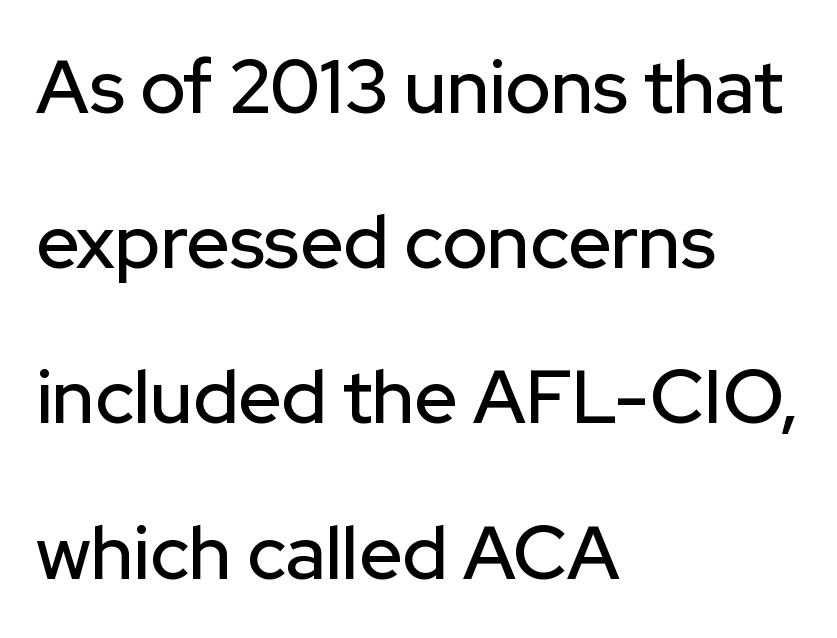
Compared with typical paragraphs, the rows here are farther apart. Do the characters align in a grid? No, the font is proportional. The characters display no serif detailing; their extremities are plain. Line starts are locked; line ends wander. This is roman type, the default non-slanted kind. Descender tails drop into unmarked territory.
